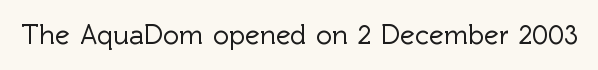
Q: Is the text italic (slanted)? A: No, it is upright.
Q: Is the typeface a serif or a sans-serif typeface? A: Sans-serif.
Q: Is the text underlined? A: No.
Q: Is the spacing between letters normal or unusually wide? A: Normal.
Q: Width (condensed, normal, or wide)? A: Normal.
Q: x-height? A: Medium.
Q: Monospaced? A: No.
